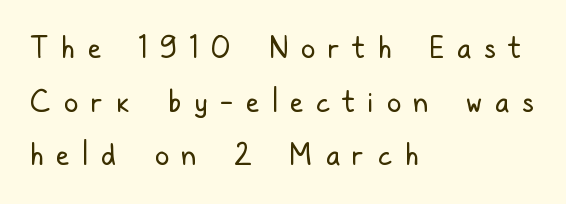
{"serif": "no", "italic": "no", "bold": "no", "weight": "regular", "width": "condensed", "stroke_contrast": "low", "x_height": "medium", "monospaced": "no", "underline": "no", "align": "left", "line_spacing_ratio": 1.85, "letter_spacing": "wide", "letter_spacing_em": 0.45, "glyph_px": 29}
